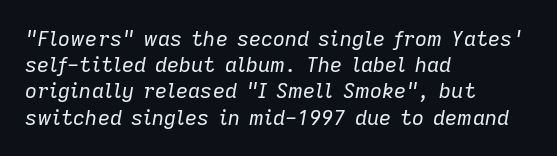
Q: Is the text bold? A: No.
Q: Is the text italic (slanted)? A: Yes, it leans right by about 9 degrees.
Q: Is the text underlined? A: No.
Q: How is the paragraph aligned? A: Left-aligned.
Q: Is the spacing between letters normal or unusually wide? A: Normal.
Q: Is the spacing between lines tight, normal or loose? A: Normal.
